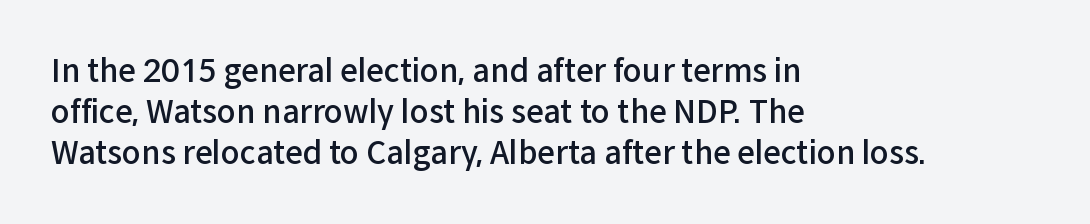
{"serif": "no", "italic": "no", "bold": "semi", "weight": "semibold", "width": "normal", "stroke_contrast": "low", "x_height": "medium", "monospaced": "no", "underline": "no", "align": "left", "line_spacing": "normal", "line_spacing_ratio": 1.32, "letter_spacing": "normal", "letter_spacing_em": 0.0, "glyph_px": 31}
